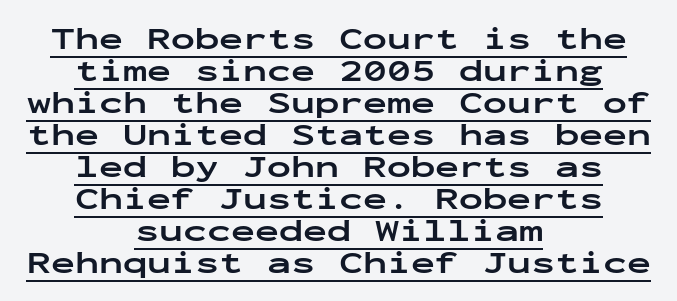
{"serif": "no", "italic": "no", "bold": "yes", "weight": "bold", "width": "wide", "stroke_contrast": "low", "x_height": "medium", "monospaced": "yes", "underline": "yes", "align": "center", "line_spacing": "tight", "line_spacing_ratio": 1.0, "letter_spacing": "normal", "letter_spacing_em": 0.0, "glyph_px": 32}
